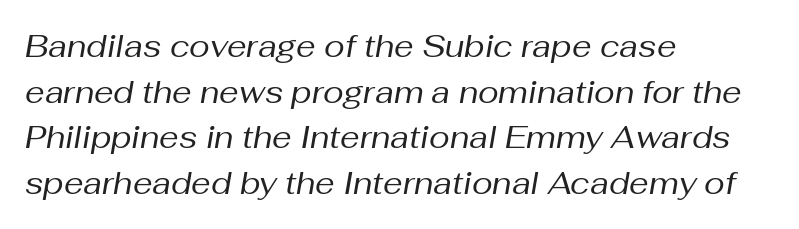
The image shows 31 px regular-weight type, italic (leaning right); set left-aligned, normal line spacing (1.47x), normal letter spacing, not underlined; medium stroke contrast and a medium x-height.
